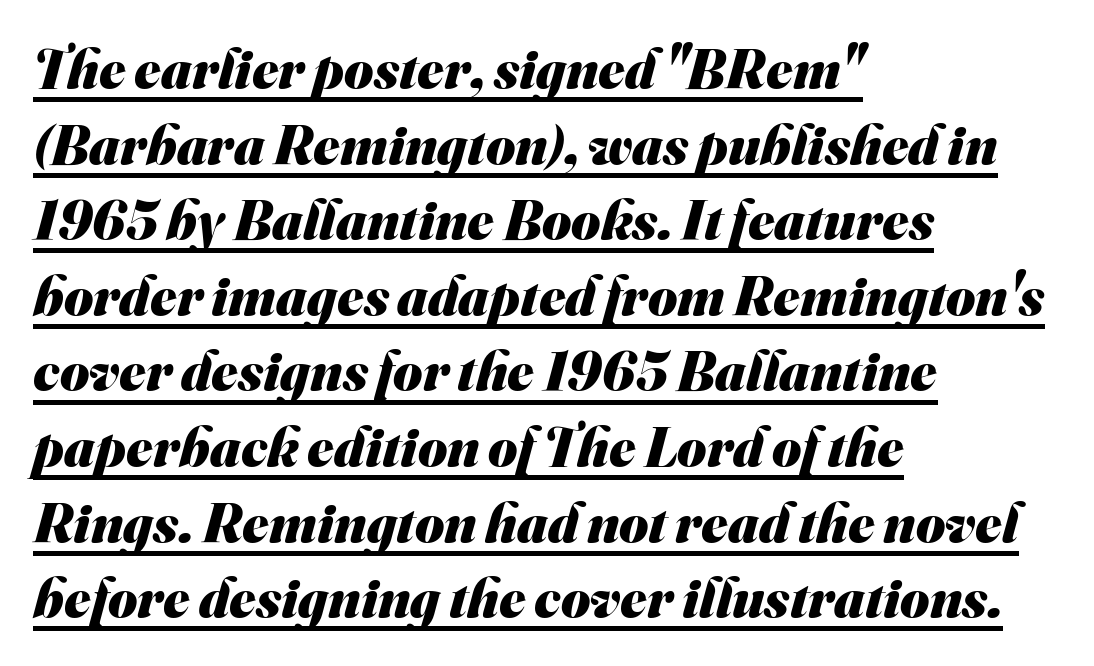
{"serif": "no", "bold": "yes", "weight": "heavy", "width": "normal", "stroke_contrast": "medium", "x_height": "small", "monospaced": "no", "underline": "yes", "align": "left", "line_spacing": "normal", "line_spacing_ratio": 1.35, "letter_spacing": "normal", "letter_spacing_em": 0.0, "glyph_px": 56}
